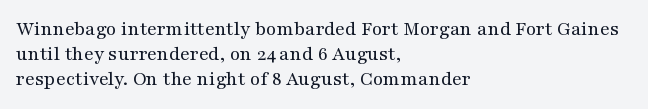
{"italic": "no", "bold": "no", "underline": "no", "align": "left", "line_spacing_ratio": 1.2, "letter_spacing": "normal", "letter_spacing_em": 0.0, "glyph_px": 21}
